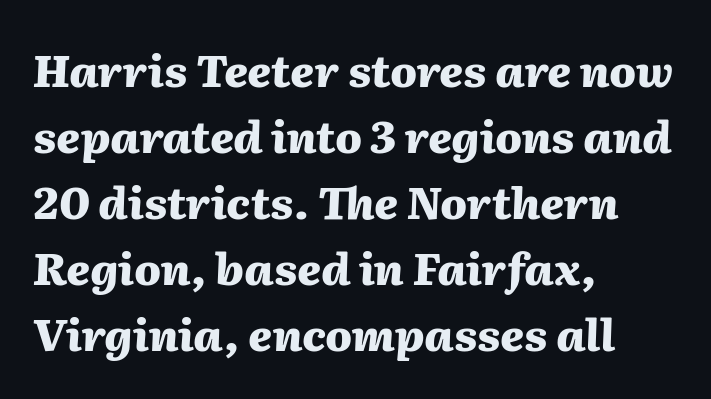
Compared with ordinary roman type, these characters are visibly tilted. The passage shown is typed in a proportional face where columns would drift. Inter-character spacing is left at the font's built-in metrics. The leading is moderate, giving the passage an even texture. Reading down the block, your eye returns to a fixed left position each line. Strong, thick strokes mark this as bold type.
